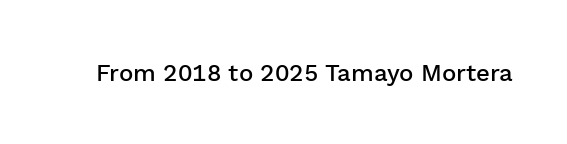
Quick note: underline off. Rendered with straight, roman letterforms. Each word holds together tightly as a unit, with standard inter-letter gaps. Slightly chunky letters — semibold, I'd say, not full bold.
